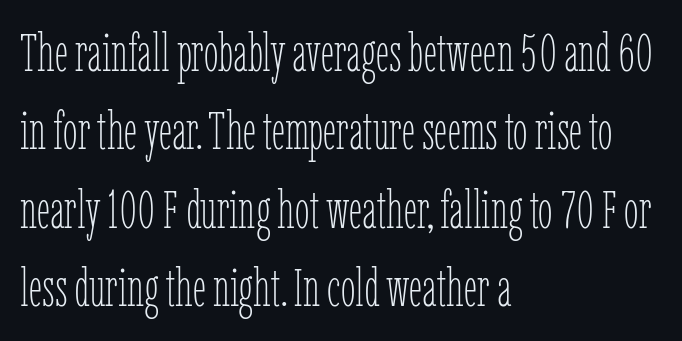
Q: Is the text bold? A: No.
Q: Is the text italic (slanted)? A: No, it is upright.
Q: Is the text underlined? A: No.
Q: How is the paragraph aligned? A: Left-aligned.
Q: Is the spacing between letters normal or unusually wide? A: Normal.
Q: Is the spacing between lines tight, normal or loose? A: Normal.
Q: Width (condensed, normal, or wide)? A: Condensed.
Q: Stroke contrast? A: Low.
Q: x-height? A: Medium.
Q: Monospaced? A: No.
